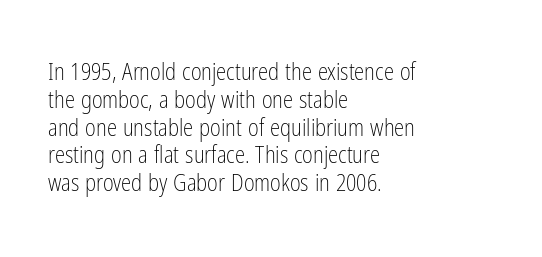
Q: Is the text bold? A: No.
Q: Is the text italic (slanted)? A: No, it is upright.
Q: Is the text underlined? A: No.
Q: How is the paragraph aligned? A: Left-aligned.
Q: Is the spacing between letters normal or unusually wide? A: Normal.
